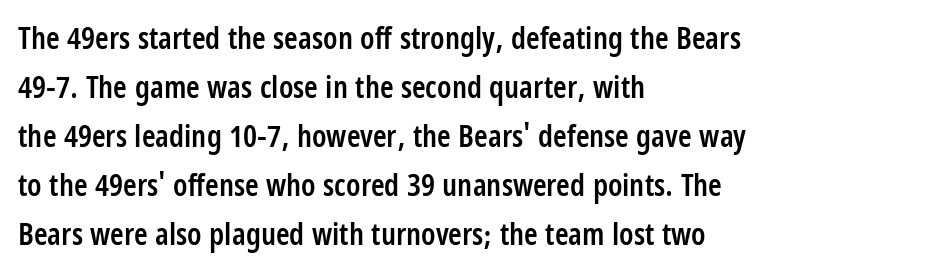
Q: Is the text bold? A: Semi-bold.
Q: Is the text italic (slanted)? A: No, it is upright.
Q: Is the typeface a serif or a sans-serif typeface? A: Sans-serif.
Q: Is the text underlined? A: No.
Q: How is the paragraph aligned? A: Left-aligned.
Q: Is the spacing between letters normal or unusually wide? A: Normal.
Q: Is the spacing between lines tight, normal or loose? A: Normal.
Q: Width (condensed, normal, or wide)? A: Condensed.
Q: Stroke contrast? A: Low.
Q: x-height? A: Large.
Q: Monospaced? A: No.
